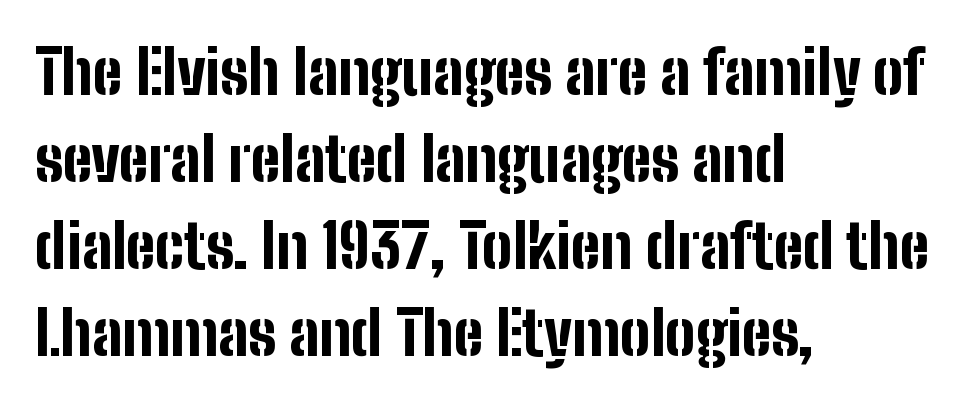
Leftover space on each line is placed entirely after the last word. What kind of face is this? One without serifs — a sans. Style check: upright. These lines carry a lot of weight — the face is fully bold. Between one letter and the next there's only the usual sliver of space. Each letter keeps its own natural width here, so spacing adapts to shape.
